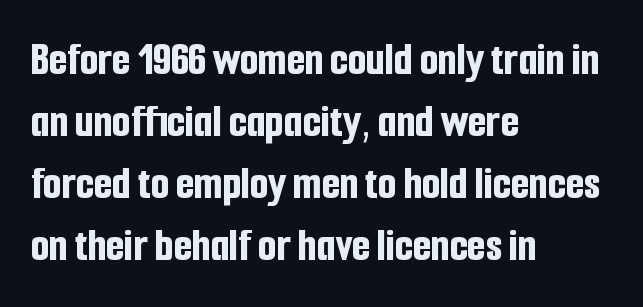
Q: Is the text bold? A: Yes.
Q: Is the text italic (slanted)? A: No, it is upright.
Q: Is the typeface a serif or a sans-serif typeface? A: Sans-serif.
Q: Is the text underlined? A: No.
Q: How is the paragraph aligned? A: Left-aligned.
Q: Is the spacing between letters normal or unusually wide? A: Normal.
Q: Is the spacing between lines tight, normal or loose? A: Normal.
Q: Width (condensed, normal, or wide)? A: Condensed.
Q: Stroke contrast? A: Low.
Q: x-height? A: Medium.
Q: Monospaced? A: No.
